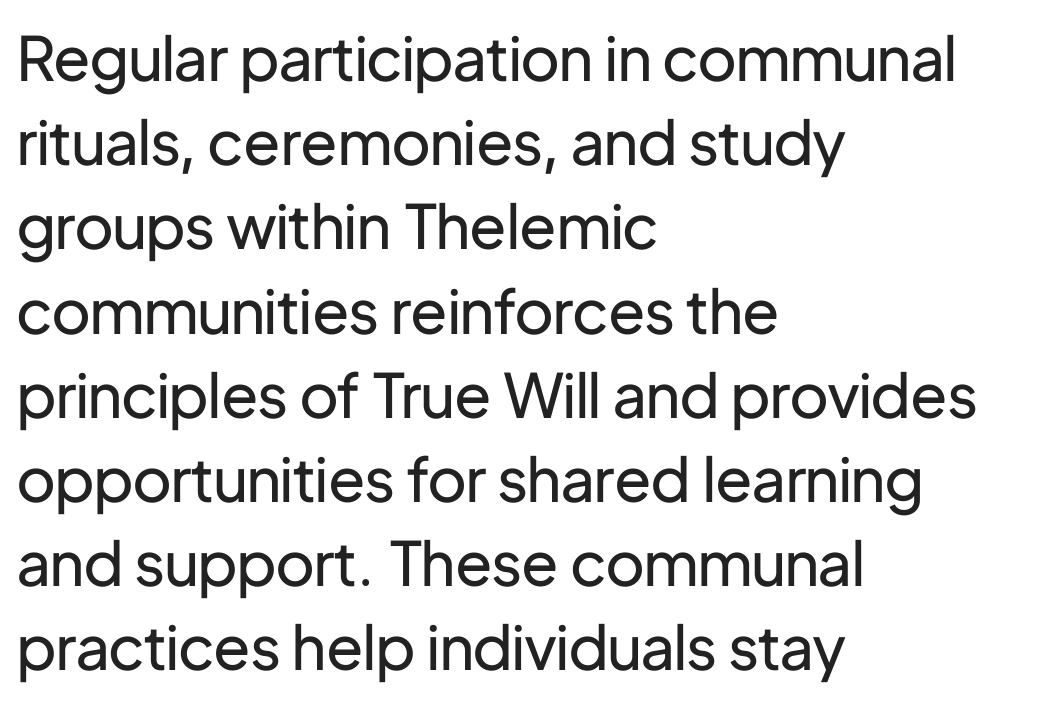
The image shows 61 px regular-weight sans-serif type, upright; set left-aligned, normal line spacing (1.38x), normal letter spacing, not underlined; low stroke contrast and a medium x-height.
